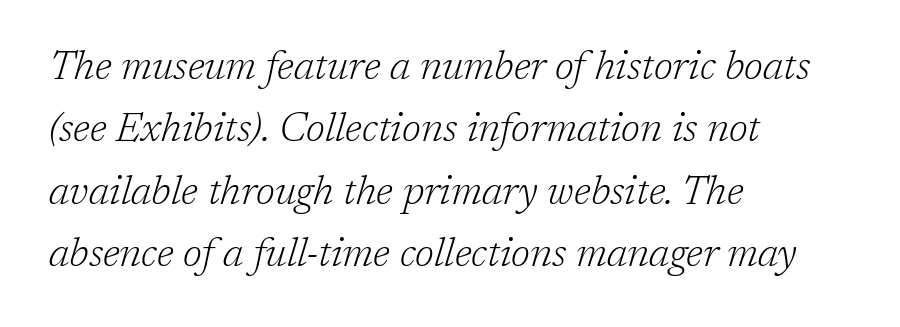
Only glyphs here, with clear space below each row. The typesetter chose a ragged-right arrangement here. Heft: none added — not bold. Letterform terminals end in serifs throughout the passage. The specimen reads as italic at a glance. Think of a printed novel: that variable character pitch is what you see here.
